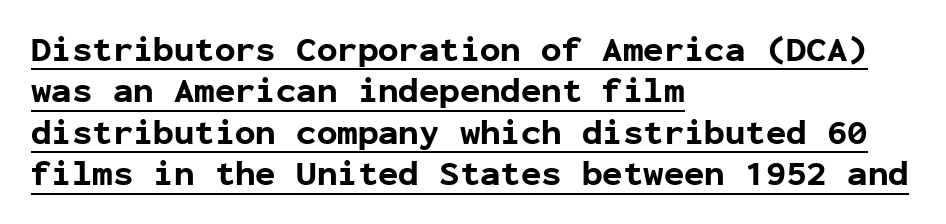
{"serif": "no", "italic": "no", "bold": "yes", "weight": "bold", "width": "normal", "stroke_contrast": "low", "x_height": "medium", "monospaced": "yes", "underline": "yes", "align": "left", "line_spacing_ratio": 1.22, "letter_spacing": "normal", "letter_spacing_em": 0.0, "glyph_px": 34}
